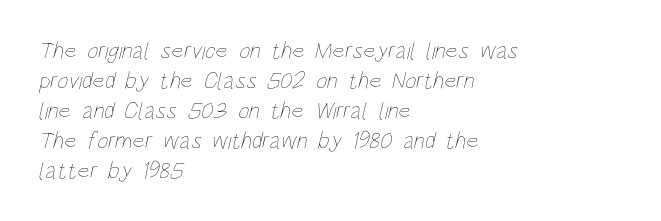
Notice how descenders clear the ascenders below comfortably — that's standard leading. The font is comparable to plain body text, perhaps lighter. Compared with a centered layout, this one pins lines to the left instead. Words float on clear page, feet unadorned. The letterforms sit shoulder to shoulder at normal distance.
